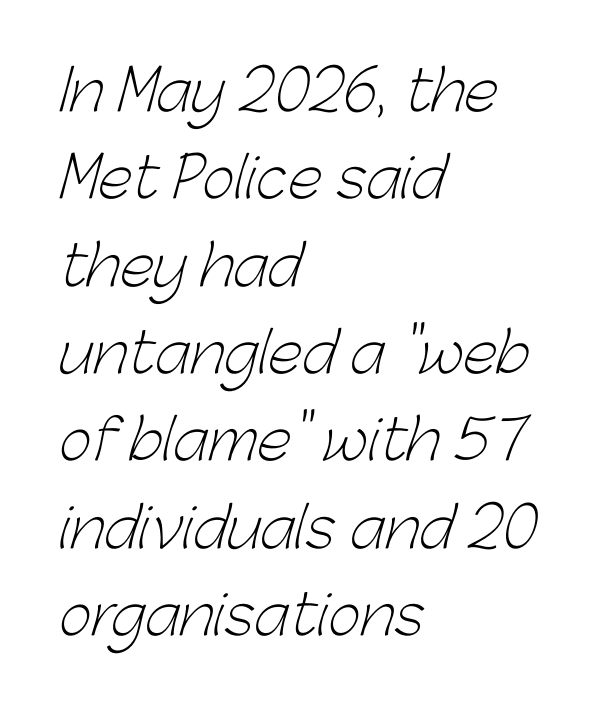
{"serif": "no", "bold": "no", "weight": "light", "width": "normal", "stroke_contrast": "low", "x_height": "medium", "monospaced": "no", "underline": "no", "align": "left", "line_spacing": "normal", "line_spacing_ratio": 1.56, "letter_spacing": "normal", "letter_spacing_em": 0.0, "glyph_px": 56}
